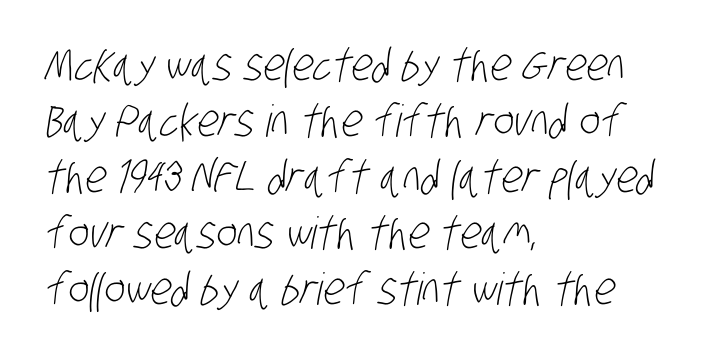
The image shows 44 px light, condensed sans-serif type; set left-aligned, normal line spacing (1.27x), normal letter spacing, not underlined; low stroke contrast and a large x-height.
